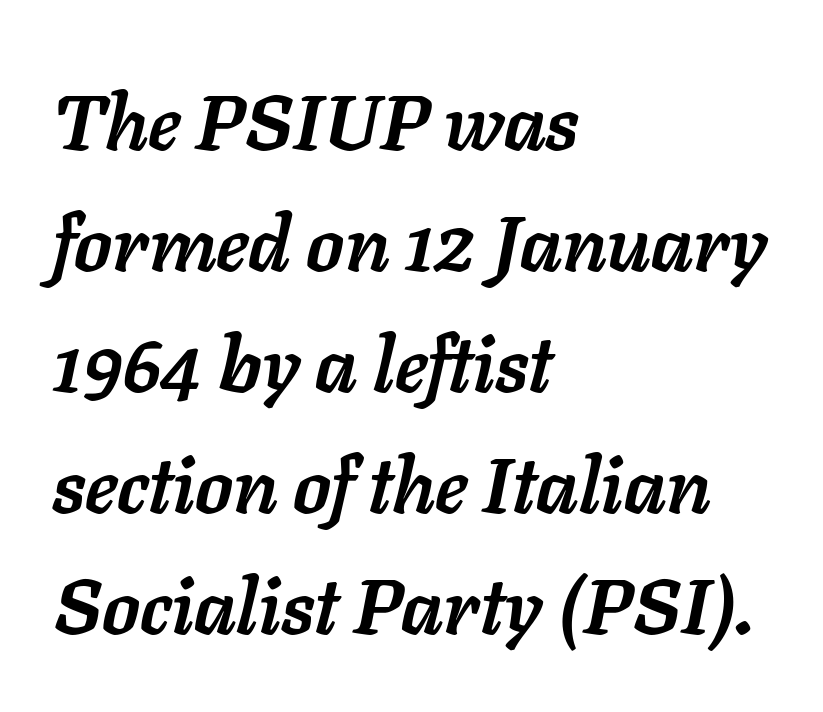
Q: Is the text bold? A: Yes.
Q: Is the text italic (slanted)? A: Yes, it leans right by about 11 degrees.
Q: Is the text underlined? A: No.
Q: How is the paragraph aligned? A: Left-aligned.
Q: Is the spacing between letters normal or unusually wide? A: Normal.
Q: Is the spacing between lines tight, normal or loose? A: Normal.
Q: Width (condensed, normal, or wide)? A: Normal.
Q: Stroke contrast? A: Low.
Q: x-height? A: Medium.
Q: Monospaced? A: No.
